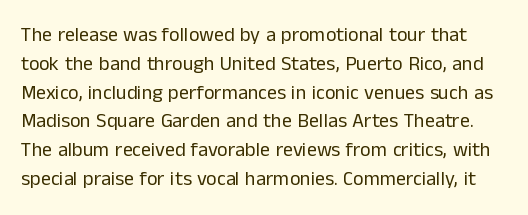
Q: Is the text bold? A: No.
Q: Is the text italic (slanted)? A: No, it is upright.
Q: Is the text underlined? A: No.
Q: Is the spacing between letters normal or unusually wide? A: Normal.
Q: Is the spacing between lines tight, normal or loose? A: Normal.
